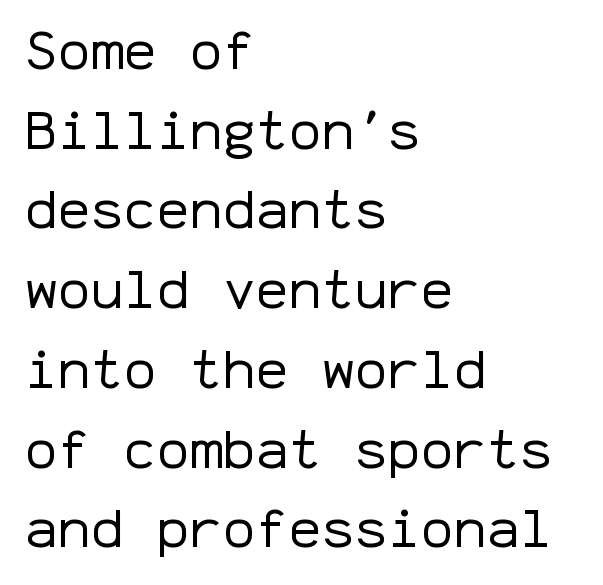
Q: Is the text bold? A: No.
Q: Is the text italic (slanted)? A: No, it is upright.
Q: Is the typeface a serif or a sans-serif typeface? A: Sans-serif.
Q: Is the text underlined? A: No.
Q: How is the paragraph aligned? A: Left-aligned.
Q: Is the spacing between letters normal or unusually wide? A: Normal.
Q: Is the spacing between lines tight, normal or loose? A: Normal.
Q: Width (condensed, normal, or wide)? A: Normal.
Q: Stroke contrast? A: Low.
Q: x-height? A: Medium.
Q: Monospaced? A: Yes.
